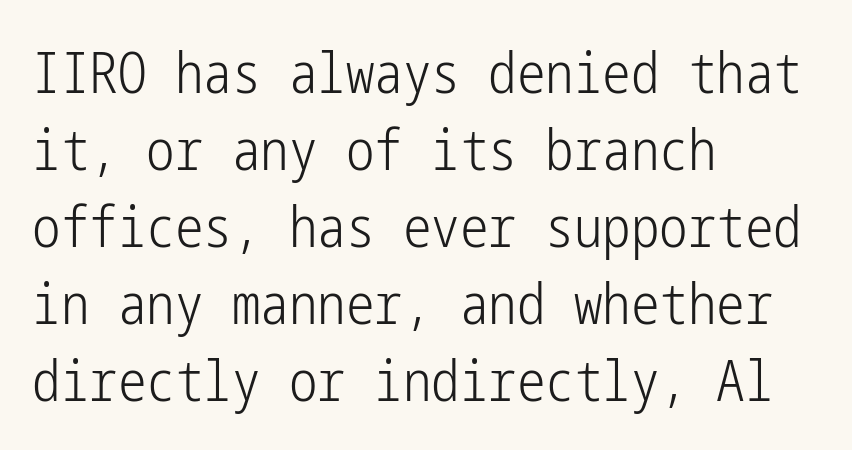
The image shows 57 px light, condensed sans-serif type, upright; set left-aligned, normal line spacing (1.35x), normal letter spacing, not underlined; low stroke contrast and a medium x-height.
